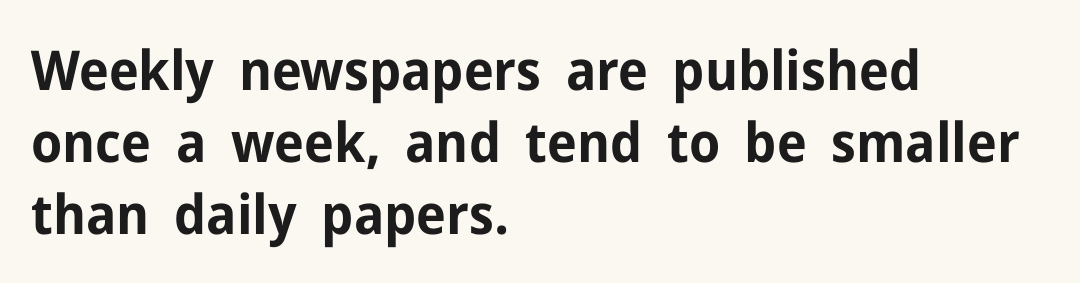
Q: Is the text bold? A: Yes.
Q: Is the text italic (slanted)? A: No, it is upright.
Q: Is the typeface a serif or a sans-serif typeface? A: Sans-serif.
Q: Is the text underlined? A: No.
Q: How is the paragraph aligned? A: Left-aligned.
Q: Is the spacing between letters normal or unusually wide? A: Normal.
Q: Is the spacing between lines tight, normal or loose? A: Normal.
Q: Width (condensed, normal, or wide)? A: Normal.
Q: Stroke contrast? A: Low.
Q: x-height? A: Medium.
Q: Monospaced? A: No.
